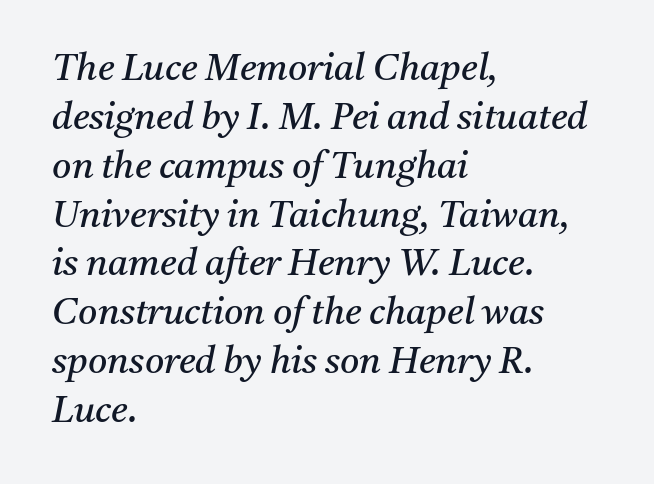
The image shows 37 px regular-weight serif type, italic (leaning right); set left-aligned, normal line spacing (1.32x), normal letter spacing, not underlined; medium stroke contrast and a medium x-height.
